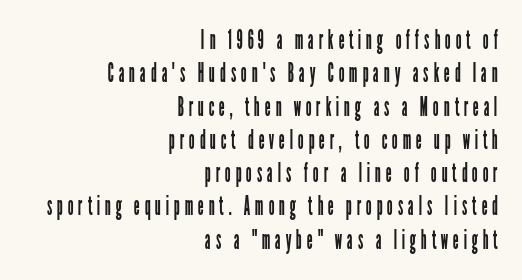
Vertical spacing — default. No heavy texture on the line: the type isn't bold. Has an underline been added? It has not. No italicization has been applied; the sample stays upright.
